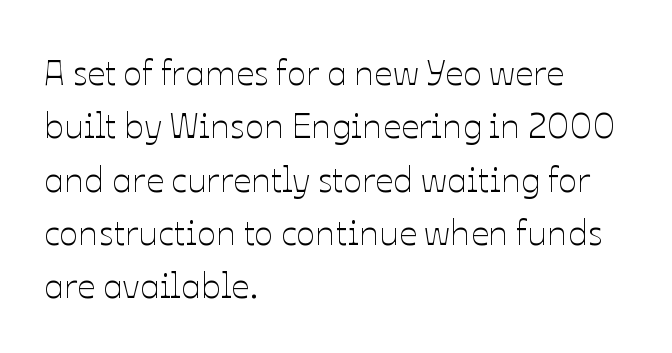
Is there much room between lines? A standard amount, neither cramped nor airy. Italic: no, the glyphs are upright roman. Each letter keeps its own natural width here, so spacing adapts to shape. The gap between lines stays unmarked.
